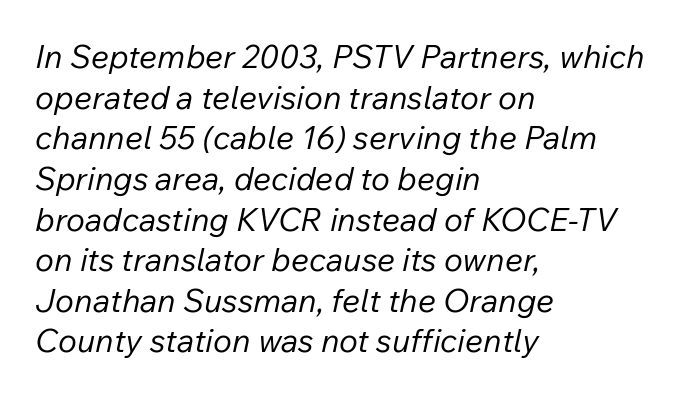
Only glyphs here, with clear space below each row. Teacher's note: observe the even left margin — that is flush-left alignment. Compared with ordinary roman type, these characters are visibly tilted. Successive baselines arrive at the customary interval.
